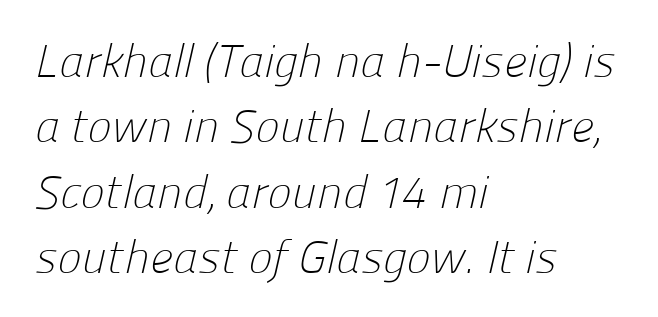
Q: Is the text bold? A: No.
Q: Is the typeface a serif or a sans-serif typeface? A: Sans-serif.
Q: Is the text underlined? A: No.
Q: How is the paragraph aligned? A: Left-aligned.
Q: Is the spacing between letters normal or unusually wide? A: Normal.
Q: Is the spacing between lines tight, normal or loose? A: Normal.
Q: Width (condensed, normal, or wide)? A: Normal.
Q: Stroke contrast? A: Low.
Q: x-height? A: Medium.
Q: Monospaced? A: No.
